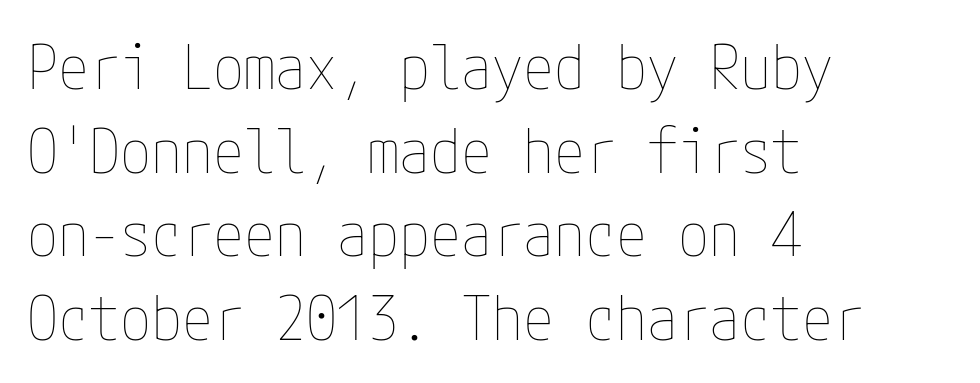
Quick note: underline off. Summary of vertical rhythm: regular, with standard interline spacing. Stroke thickness stays within the range of a standard reading face or lighter. Each line starts at the same left margin while the right side varies. Tracking here is standard; glyphs follow each other at the usual distance.
